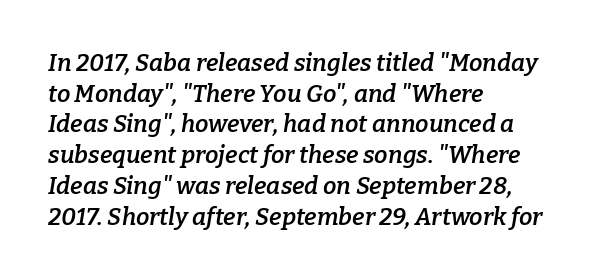
Q: Is the text bold? A: Semi-bold.
Q: Is the text italic (slanted)? A: Yes, it leans right by about 9 degrees.
Q: Is the text underlined? A: No.
Q: How is the paragraph aligned? A: Left-aligned.
Q: Is the spacing between letters normal or unusually wide? A: Normal.
Q: Is the spacing between lines tight, normal or loose? A: Normal.
